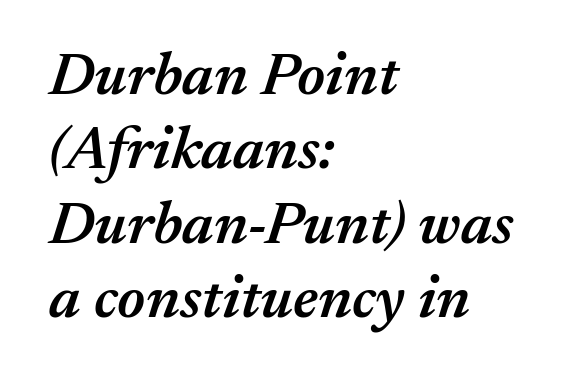
Q: Is the text bold? A: Semi-bold.
Q: Is the text italic (slanted)? A: Yes, it leans right by about 17 degrees.
Q: Is the text underlined? A: No.
Q: How is the paragraph aligned? A: Left-aligned.
Q: Is the spacing between letters normal or unusually wide? A: Normal.
Q: Width (condensed, normal, or wide)? A: Normal.
Q: Stroke contrast? A: Medium.
Q: x-height? A: Medium.
Q: Monospaced? A: No.
